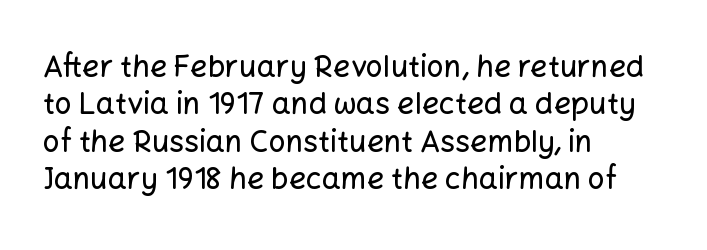
Q: Is the text italic (slanted)? A: No, it is upright.
Q: Is the typeface a serif or a sans-serif typeface? A: Sans-serif.
Q: Is the text underlined? A: No.
Q: How is the paragraph aligned? A: Left-aligned.
Q: Is the spacing between letters normal or unusually wide? A: Normal.
Q: Is the spacing between lines tight, normal or loose? A: Normal.
Q: Width (condensed, normal, or wide)? A: Normal.
Q: Stroke contrast? A: Low.
Q: x-height? A: Medium.
Q: Monospaced? A: No.
